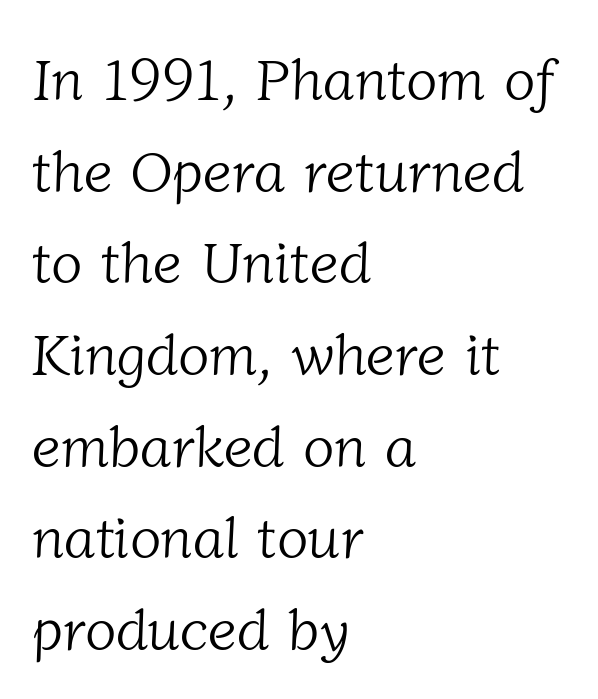
The image shows 58 px light serif type; set left-aligned, normal line spacing (1.58x), normal letter spacing, not underlined; low stroke contrast and a medium x-height.
